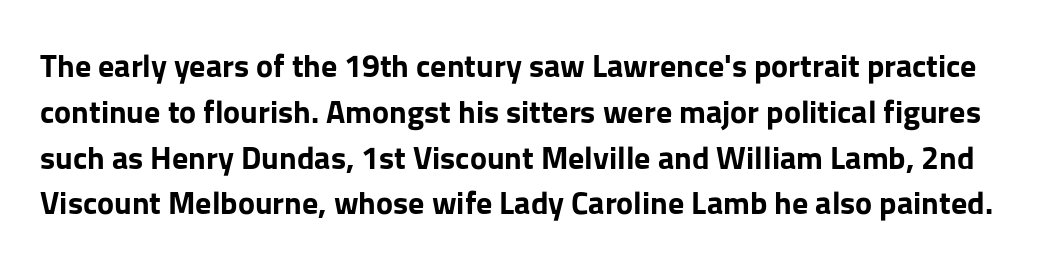
{"serif": "no", "italic": "no", "bold": "yes", "weight": "bold", "width": "normal", "stroke_contrast": "low", "x_height": "medium", "monospaced": "no", "underline": "no", "line_spacing": "normal", "line_spacing_ratio": 1.43, "letter_spacing": "normal", "letter_spacing_em": 0.0, "glyph_px": 32}
